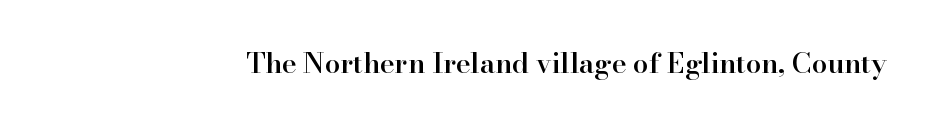
{"serif": "yes", "italic": "no", "bold": "semi", "weight": "semibold", "width": "normal", "stroke_contrast": "high", "x_height": "small", "monospaced": "no", "underline": "no", "letter_spacing": "normal", "letter_spacing_em": 0.0, "glyph_px": 28}
